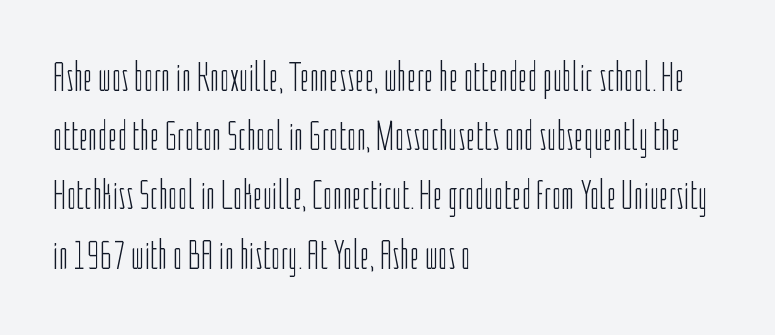
{"serif": "no", "italic": "no", "bold": "no", "weight": "light", "width": "condensed", "stroke_contrast": "low", "x_height": "medium", "monospaced": "no", "underline": "no", "align": "left", "line_spacing": "normal", "line_spacing_ratio": 1.41, "letter_spacing": "normal", "letter_spacing_em": 0.0, "glyph_px": 42}
